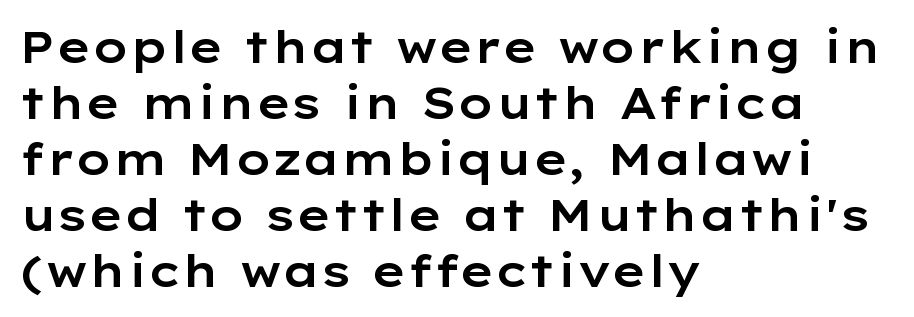
These lines are composed in type without serifs. These lines are rendered in a variable-pitch font. Compared with typical paragraphs, the rows here are spaced about the same. You could call the tracking neutral — neither tight nor loose. Posture: vertical. Letters rest on an invisible, unmarked baseline.
